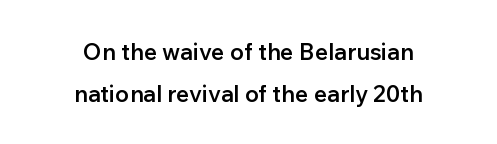
{"italic": "no", "bold": "semi", "underline": "no", "align": "center", "line_spacing_ratio": 1.82, "letter_spacing": "normal", "letter_spacing_em": 0.0, "glyph_px": 23}
